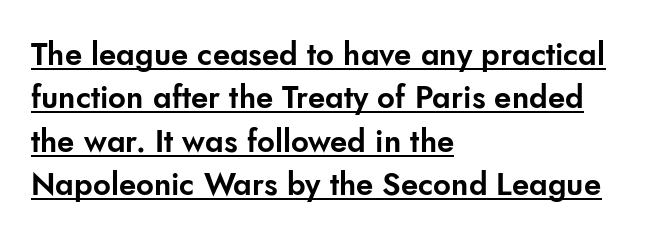
Line starts are locked; line ends wander. Does the lettering tilt? It doesn't — this is upright. Tracking here is standard; glyphs follow each other at the usual distance. This is underlined copy, the kind a proofreader might mark for attention. Looks like regular typesetting: each glyph gets only the width it needs. Whoever set this chose a conventional vertical rhythm.
